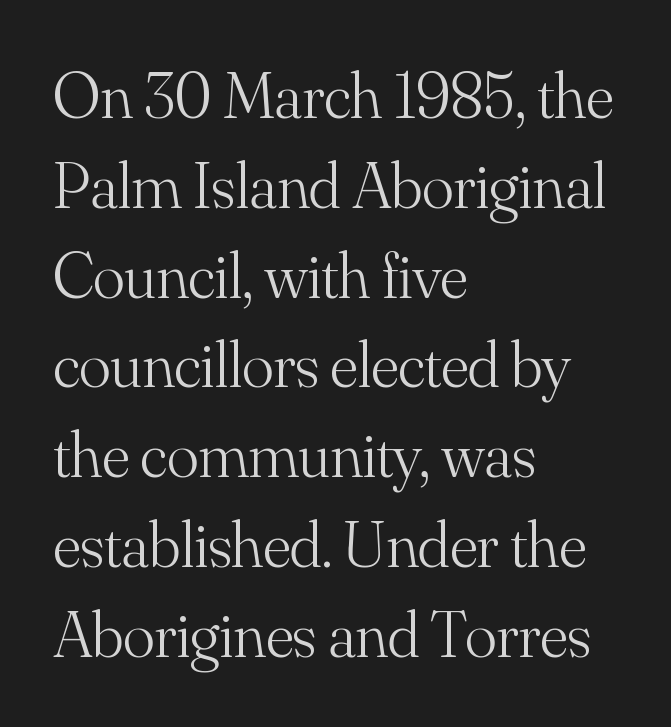
{"serif": "yes", "italic": "no", "bold": "no", "weight": "light", "width": "normal", "stroke_contrast": "medium", "x_height": "small", "monospaced": "no", "underline": "no", "align": "left", "line_spacing": "normal", "line_spacing_ratio": 1.36, "letter_spacing": "normal", "letter_spacing_em": 0.0, "glyph_px": 66}
